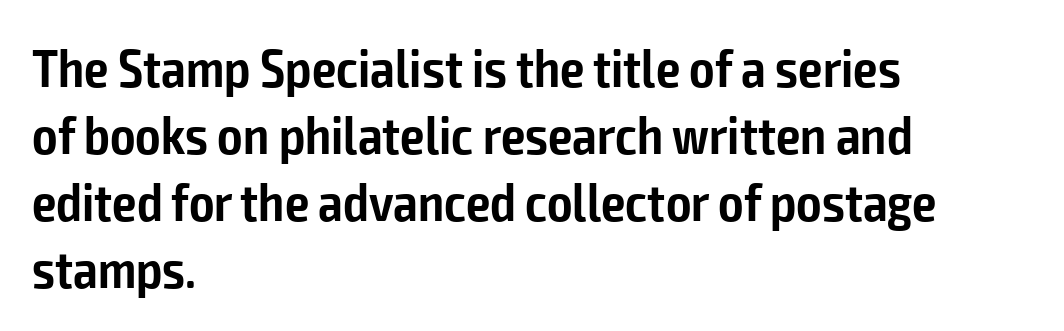
Q: Is the text bold? A: Semi-bold.
Q: Is the text italic (slanted)? A: No, it is upright.
Q: Is the typeface a serif or a sans-serif typeface? A: Sans-serif.
Q: Is the text underlined? A: No.
Q: How is the paragraph aligned? A: Left-aligned.
Q: Is the spacing between letters normal or unusually wide? A: Normal.
Q: Width (condensed, normal, or wide)? A: Condensed.
Q: Stroke contrast? A: Low.
Q: x-height? A: Medium.
Q: Monospaced? A: No.
